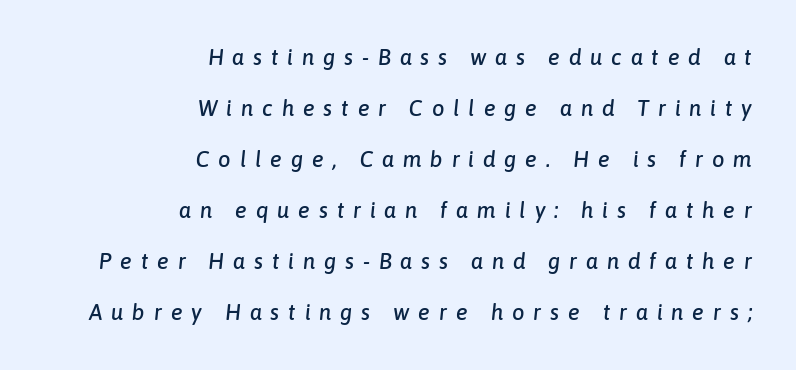
Q: Is the text italic (slanted)? A: Yes, it leans right by about 6 degrees.
Q: Is the text underlined? A: No.
Q: How is the paragraph aligned? A: Right-aligned.
Q: Is the spacing between letters normal or unusually wide? A: Unusually wide.
Q: Is the spacing between lines tight, normal or loose? A: Loose.
